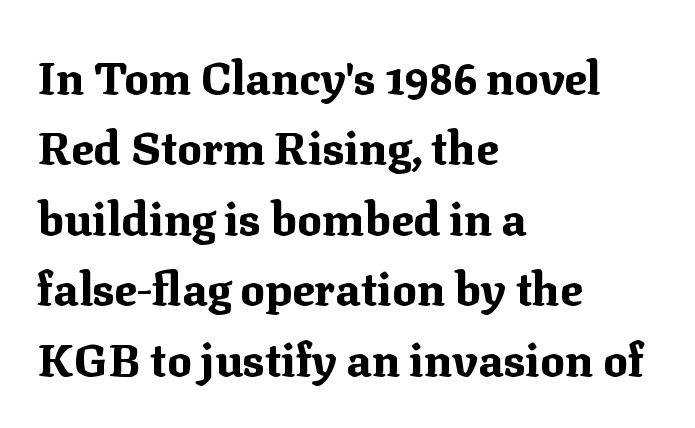
{"serif": "yes", "italic": "no", "bold": "yes", "weight": "bold", "width": "normal", "stroke_contrast": "medium", "x_height": "medium", "monospaced": "no", "underline": "no", "align": "left", "line_spacing": "normal", "line_spacing_ratio": 1.53, "letter_spacing": "normal", "letter_spacing_em": 0.0, "glyph_px": 46}
